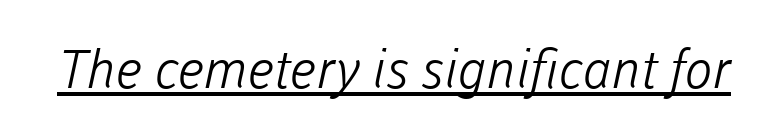
{"serif": "no", "bold": "no", "weight": "light", "width": "normal", "stroke_contrast": "low", "x_height": "medium", "monospaced": "no", "underline": "yes", "letter_spacing": "normal", "letter_spacing_em": 0.0, "glyph_px": 53}
